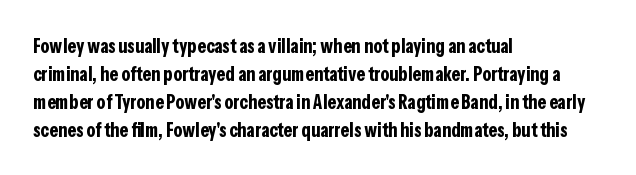
Q: Is the text bold? A: Yes.
Q: Is the text italic (slanted)? A: No, it is upright.
Q: Is the text underlined? A: No.
Q: How is the paragraph aligned? A: Left-aligned.
Q: Is the spacing between letters normal or unusually wide? A: Normal.
Q: Is the spacing between lines tight, normal or loose? A: Normal.
